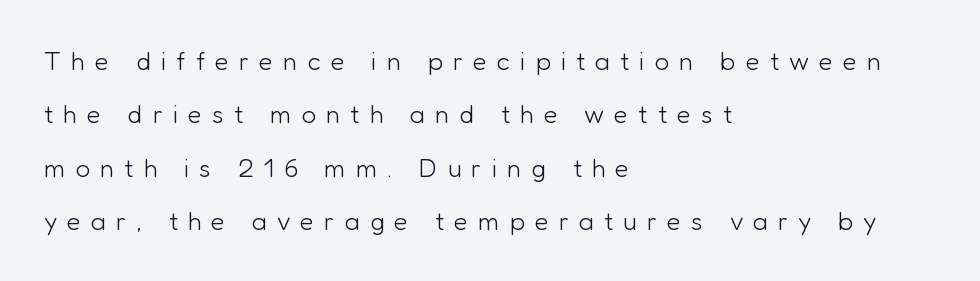
The image shows 26 px text type, upright; set left-aligned, loose line spacing (2.05x), unusually wide letter spacing (+0.38 em), not underlined.
